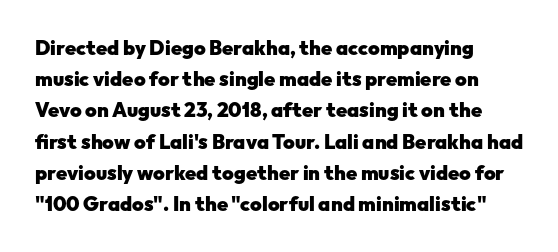
The image shows 20 px bold type, upright; set left-aligned, normal line spacing (1.56x), normal letter spacing, not underlined.
